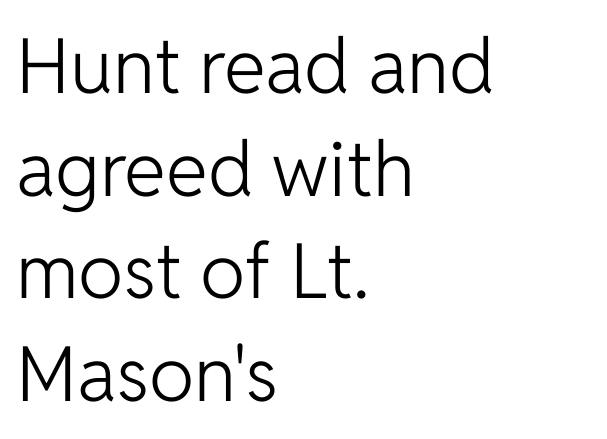
Unbolded letterforms with no extra heft. No feet cap the strokes, marking this as sans-serif type. Left-aligned paragraph, ragged on the right. Note the varied advance widths — an 'i' is clearly narrower than an 'm'. Vertically, the passage feels balanced, rows spaced as you'd expect.
